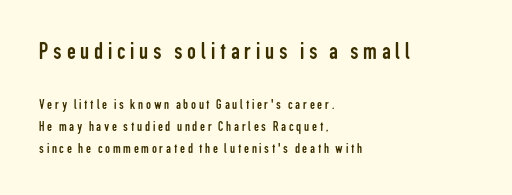
The image shows 25 px text type, upright; set left-aligned, normal line spacing (1.54x), not underlined; the first (top) block is 1.79x larger.
